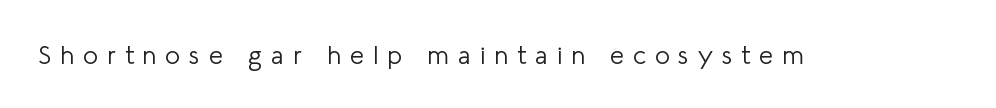
The image shows 25 px text type, upright; set unusually wide letter spacing (+0.36 em), not underlined.
